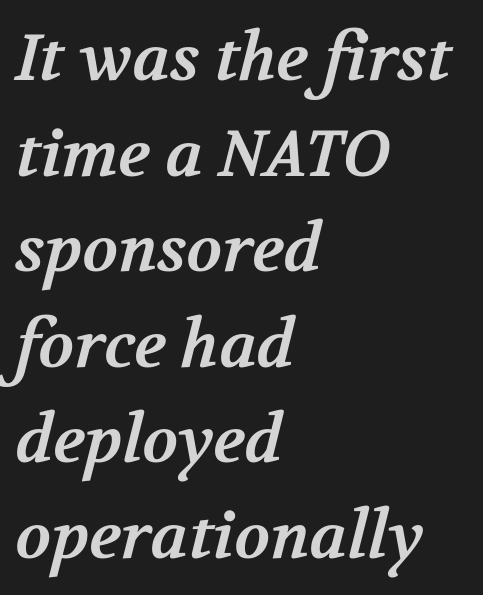
{"serif": "yes", "bold": "yes", "weight": "bold", "width": "normal", "stroke_contrast": "medium", "x_height": "medium", "monospaced": "no", "underline": "no", "align": "left", "line_spacing": "normal", "line_spacing_ratio": 1.47, "letter_spacing": "normal", "letter_spacing_em": 0.0, "glyph_px": 65}
